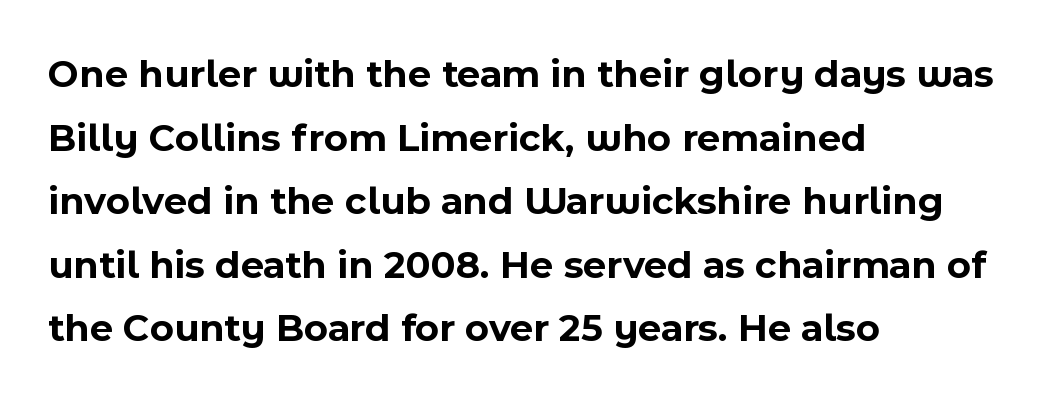
Q: Is the text bold? A: Yes.
Q: Is the text italic (slanted)? A: No, it is upright.
Q: Is the typeface a serif or a sans-serif typeface? A: Sans-serif.
Q: Is the text underlined? A: No.
Q: How is the paragraph aligned? A: Left-aligned.
Q: Is the spacing between letters normal or unusually wide? A: Normal.
Q: Is the spacing between lines tight, normal or loose? A: Normal.
Q: Width (condensed, normal, or wide)? A: Normal.
Q: x-height? A: Medium.
Q: Monospaced? A: No.
